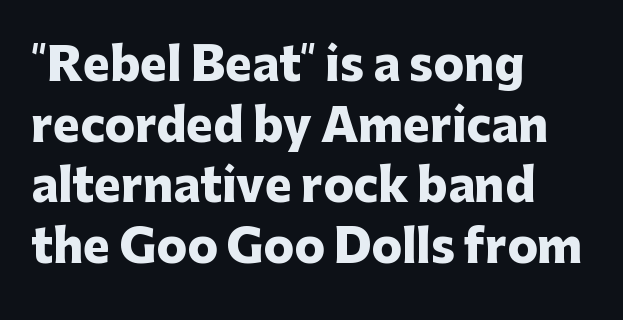
Q: Is the text bold? A: Yes.
Q: Is the text italic (slanted)? A: No, it is upright.
Q: Is the typeface a serif or a sans-serif typeface? A: Sans-serif.
Q: Is the text underlined? A: No.
Q: How is the paragraph aligned? A: Left-aligned.
Q: Is the spacing between letters normal or unusually wide? A: Normal.
Q: Is the spacing between lines tight, normal or loose? A: Normal.
Q: Width (condensed, normal, or wide)? A: Normal.
Q: Stroke contrast? A: Low.
Q: x-height? A: Medium.
Q: Monospaced? A: No.
